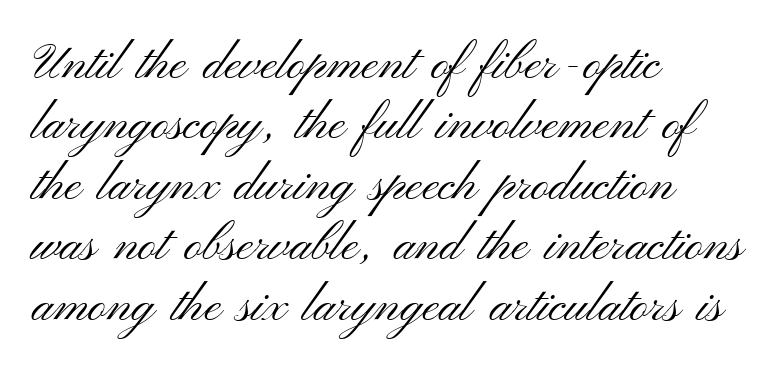
Q: Is the text bold? A: No.
Q: Is the text italic (slanted)? A: Yes.
Q: Is the typeface a serif or a sans-serif typeface? A: Sans-serif.
Q: Is the text underlined? A: No.
Q: How is the paragraph aligned? A: Left-aligned.
Q: Is the spacing between letters normal or unusually wide? A: Normal.
Q: Width (condensed, normal, or wide)? A: Wide.
Q: Stroke contrast? A: Medium.
Q: x-height? A: Small.
Q: Monospaced? A: No.
